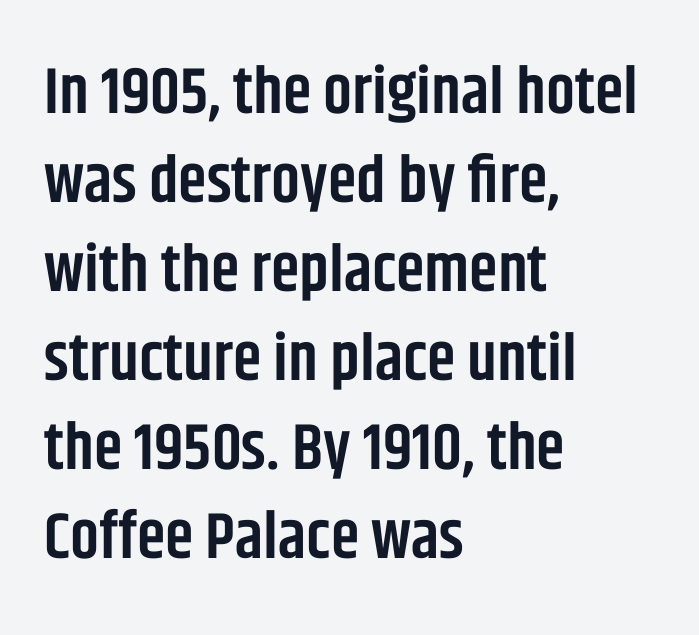
Q: Is the text bold? A: Semi-bold.
Q: Is the text italic (slanted)? A: No, it is upright.
Q: Is the typeface a serif or a sans-serif typeface? A: Sans-serif.
Q: Is the text underlined? A: No.
Q: How is the paragraph aligned? A: Left-aligned.
Q: Is the spacing between letters normal or unusually wide? A: Normal.
Q: Is the spacing between lines tight, normal or loose? A: Normal.
Q: Width (condensed, normal, or wide)? A: Condensed.
Q: Stroke contrast? A: Low.
Q: x-height? A: Large.
Q: Monospaced? A: No.
